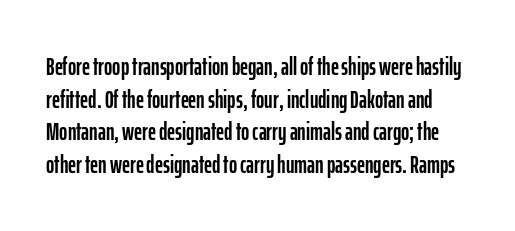
Q: Is the text italic (slanted)? A: No, it is upright.
Q: Is the text underlined? A: No.
Q: Is the spacing between letters normal or unusually wide? A: Normal.
Q: Is the spacing between lines tight, normal or loose? A: Normal.
